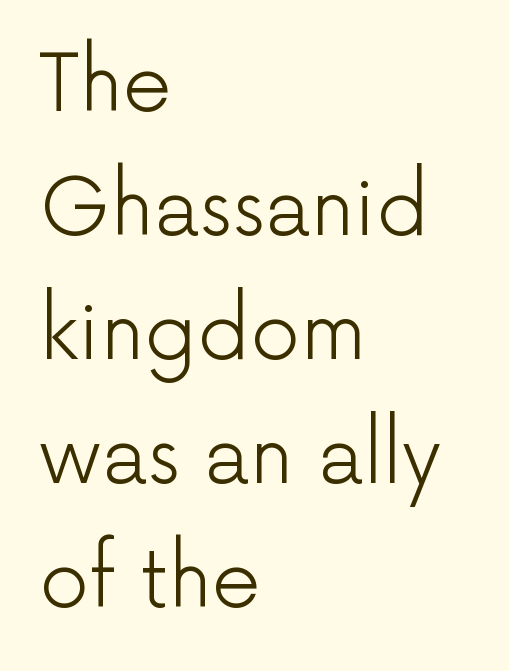
The image shows 78 px light sans-serif type, upright; set left-aligned, normal line spacing (1.59x), normal letter spacing, not underlined; low stroke contrast and a medium x-height.
